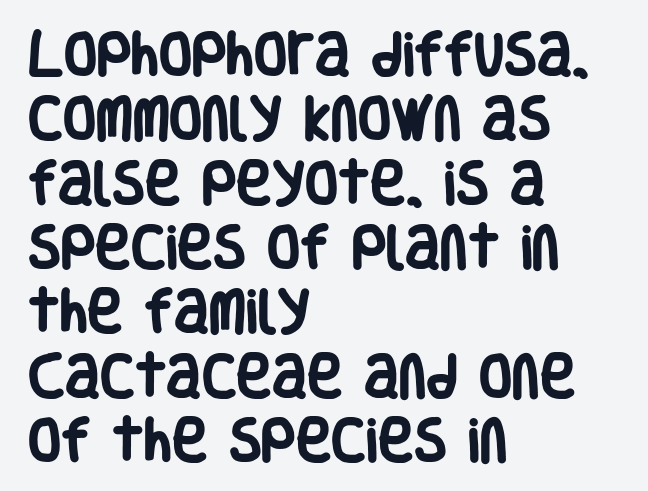
Line spacing here is normal. The font is running at its bold setting. Look at the bottom of the vertical strokes: they stop flat, with no serifs. A bare baseline throughout the passage. Characters follow at the spacing the type designer built in.
